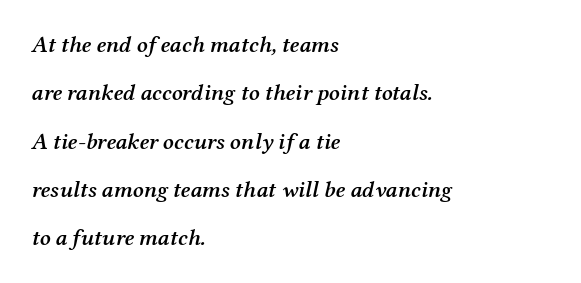
{"italic": "yes", "lean": "right", "slant_degrees": 12, "bold": "semi", "underline": "no", "align": "left", "line_spacing": "loose", "line_spacing_ratio": 2.1, "letter_spacing": "normal", "letter_spacing_em": 0.0, "glyph_px": 23}
